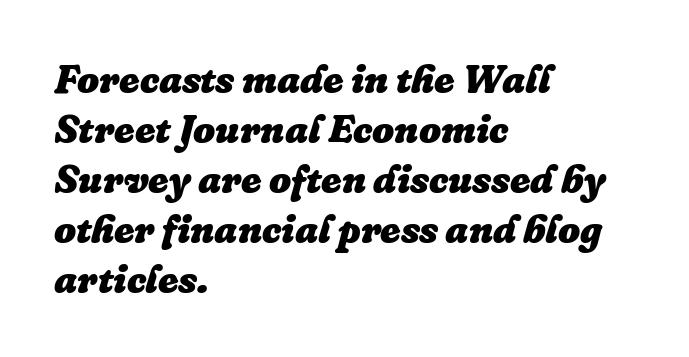
Chunky letters — that's bold for sure. The line-height multiplier appears to be the usual default. Plain, unruled lines of type. Here the designer chose a conventional face with non-uniform glyph widths.
